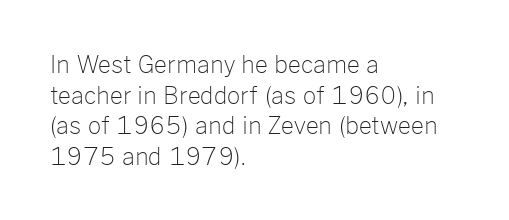
The image shows 23 px text type, upright; set left-aligned, normal line spacing (1.33x), normal letter spacing, not underlined.
